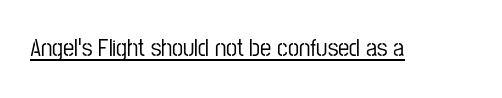
The image shows 25 px text type, upright; set normal letter spacing, underlined.
